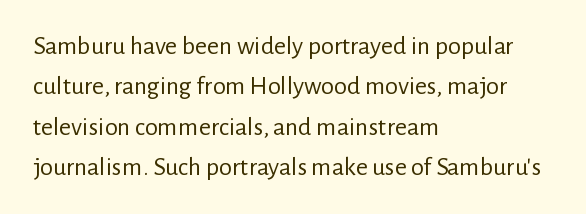
Q: Is the text bold? A: No.
Q: Is the text italic (slanted)? A: No, it is upright.
Q: Is the text underlined? A: No.
Q: How is the paragraph aligned? A: Left-aligned.
Q: Is the spacing between letters normal or unusually wide? A: Normal.
Q: Is the spacing between lines tight, normal or loose? A: Normal.
